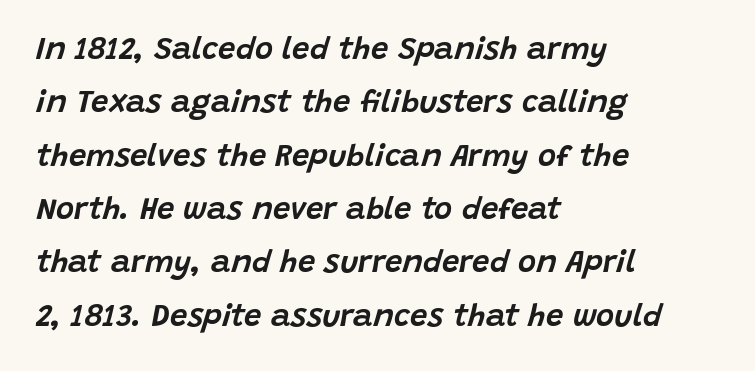
Q: Is the text italic (slanted)? A: Yes, it leans right by about 15 degrees.
Q: Is the text underlined? A: No.
Q: How is the paragraph aligned? A: Left-aligned.
Q: Is the spacing between letters normal or unusually wide? A: Normal.
Q: Width (condensed, normal, or wide)? A: Normal.
Q: Stroke contrast? A: Low.
Q: x-height? A: Large.
Q: Monospaced? A: No.
